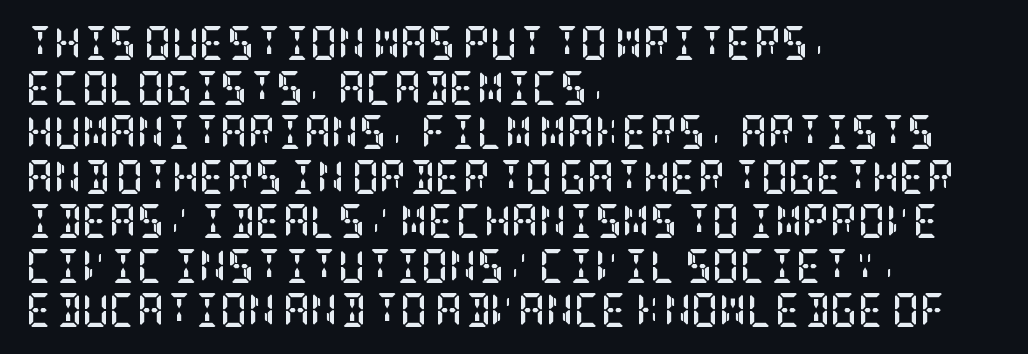
{"serif": "yes", "italic": "no", "bold": "yes", "weight": "semibold", "width": "condensed", "stroke_contrast": "low", "x_height": "large", "underline": "no", "align": "left", "line_spacing": "normal", "line_spacing_ratio": 1.31, "letter_spacing": "normal", "letter_spacing_em": 0.0, "glyph_px": 34}
